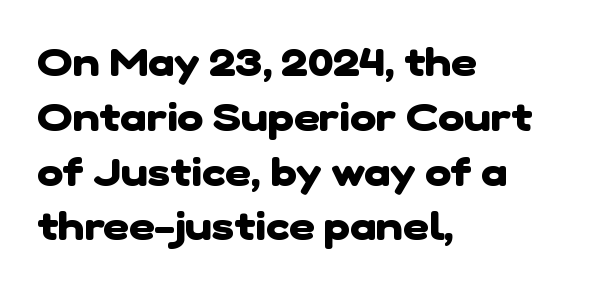
Q: Is the text bold? A: Yes.
Q: Is the typeface a serif or a sans-serif typeface? A: Sans-serif.
Q: Is the text underlined? A: No.
Q: How is the paragraph aligned? A: Left-aligned.
Q: Is the spacing between letters normal or unusually wide? A: Normal.
Q: Is the spacing between lines tight, normal or loose? A: Normal.
Q: Width (condensed, normal, or wide)? A: Normal.
Q: Stroke contrast? A: Low.
Q: x-height? A: Medium.
Q: Monospaced? A: No.
